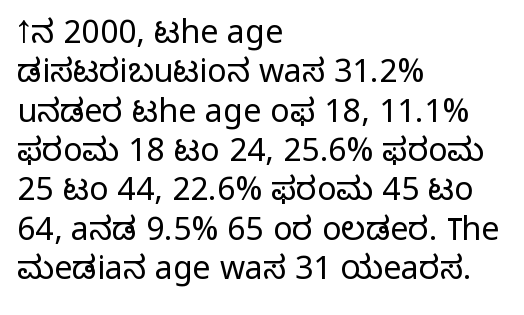
This is sans-serif lettering, the kind often seen on screens and signage. A typesetter would call this proportional, since set widths differ per character. If you drew a ruler down the left edge, every line would touch it. Unmarked baselines from the first word to the last.
